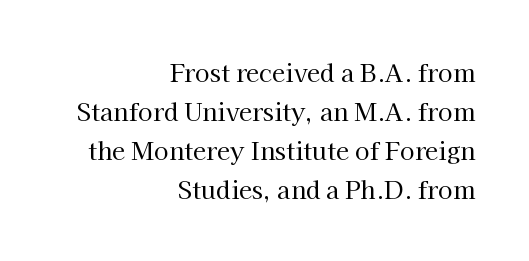
{"italic": "no", "bold": "no", "underline": "no", "align": "right", "line_spacing": "normal", "line_spacing_ratio": 1.63, "letter_spacing": "normal", "letter_spacing_em": 0.0, "glyph_px": 24}
